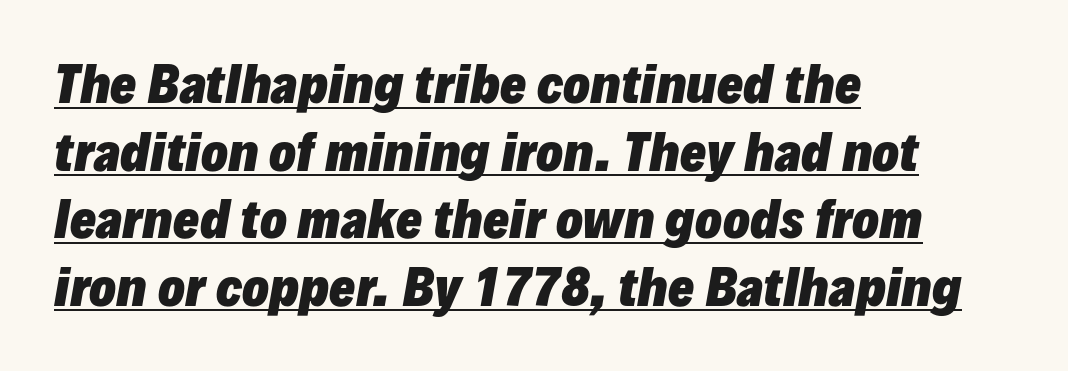
Italic? Definitely — the glyphs are oblique. Is the type bold? Yes — the strokes are clearly thick and heavy. Where is the straight margin? On the left. Compared with typical paragraphs, the rows here are spaced about the same.
